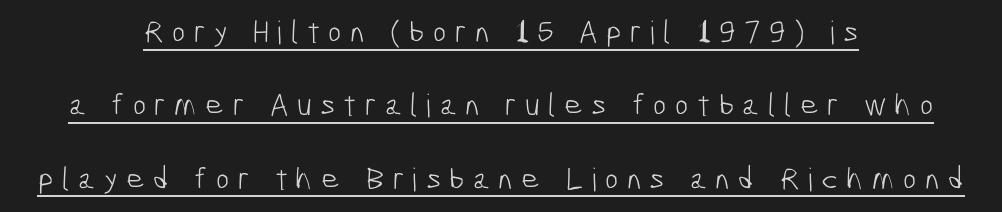
The image shows 32 px light, condensed sans-serif type; set centered, loose line spacing (2.29x), unusually wide letter spacing (+0.26 em), underlined; low stroke contrast and a medium x-height.
